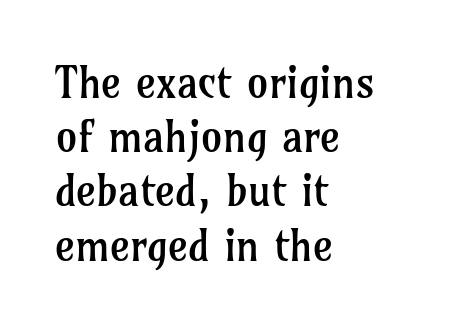
{"serif": "yes", "italic": "no", "bold": "no", "weight": "regular", "width": "normal", "stroke_contrast": "low", "x_height": "medium", "monospaced": "no", "underline": "no", "align": "left", "line_spacing": "normal", "line_spacing_ratio": 1.26, "letter_spacing": "normal", "letter_spacing_em": 0.0, "glyph_px": 43}
